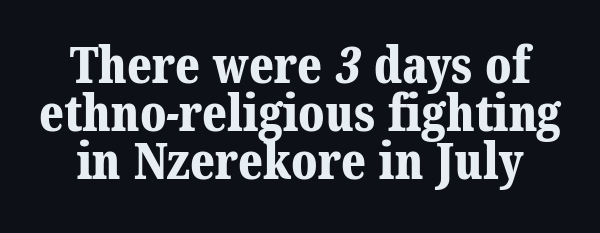
{"serif": "yes", "bold": "yes", "weight": "bold", "width": "normal", "stroke_contrast": "medium", "x_height": "medium", "monospaced": "no", "underline": "no", "align": "center", "line_spacing": "tight", "line_spacing_ratio": 0.96, "letter_spacing": "normal", "letter_spacing_em": 0.0, "glyph_px": 50}
